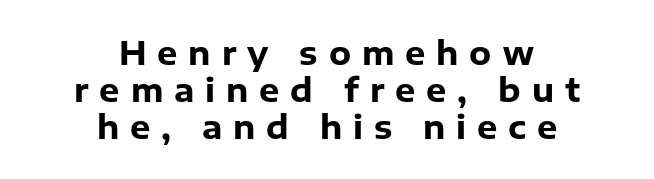
Interline gaps are noticeably narrow in this sample. Here the designer chose a conventional face with non-uniform glyph widths. The paragraph has two soft edges and a firm central axis. The words here are not underlined. This is roman type, the default non-slanted kind. The characters display no serif detailing; their extremities are plain.
